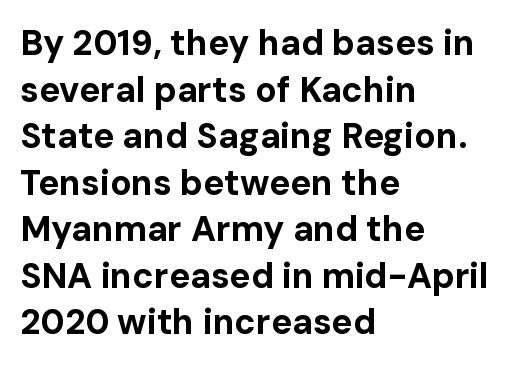
The image shows 35 px bold sans-serif type, upright; set left-aligned, normal line spacing (1.33x), normal letter spacing, not underlined; low stroke contrast and a medium x-height.
